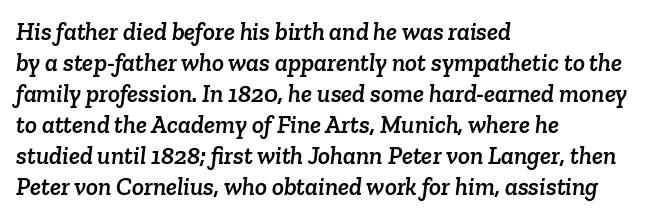
The image shows 25 px text type; set left-aligned, line spacing 1.24x, normal letter spacing, not underlined.
